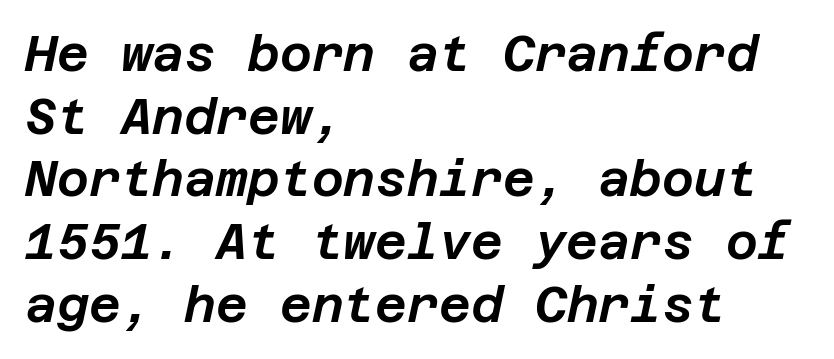
Does the lettering tilt? It does — this is italic. The block of text has a typical density, with ordinary space between rows. Beneath every word, the page is bare. The tracking reads as untouched default to a designer's eye. These lines stack with their left ends in a neat column.
